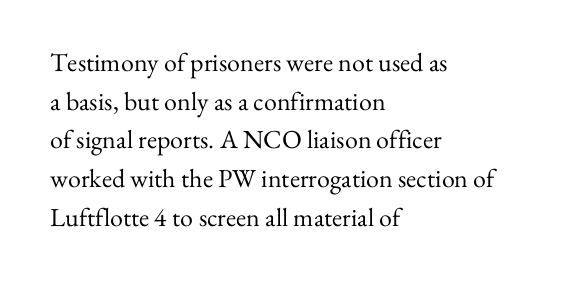
The image shows 26 px text type, upright; set left-aligned, normal line spacing (1.49x), normal letter spacing, not underlined.
